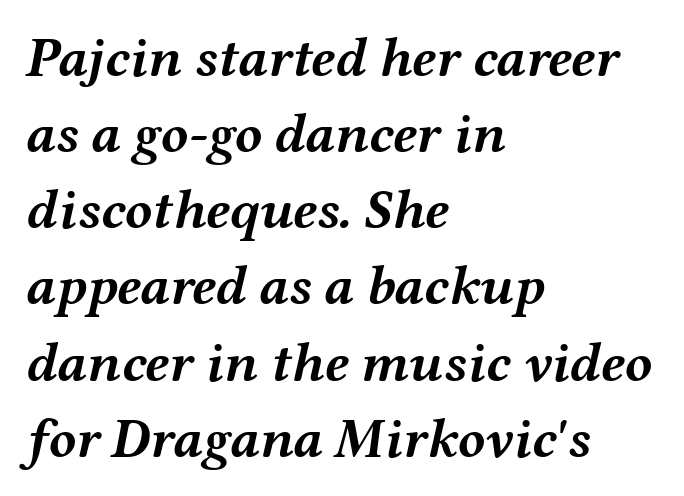
{"italic": "yes", "lean": "right", "slant_degrees": 12, "bold": "yes", "weight": "semibold", "width": "wide", "stroke_contrast": "medium", "x_height": "medium", "monospaced": "no", "underline": "no", "align": "left", "line_spacing": "normal", "line_spacing_ratio": 1.36, "letter_spacing": "normal", "letter_spacing_em": 0.0, "glyph_px": 56}
